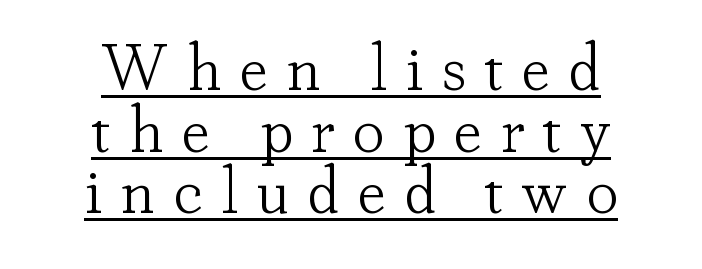
Q: Is the text bold? A: No.
Q: Is the text italic (slanted)? A: No, it is upright.
Q: Is the typeface a serif or a sans-serif typeface? A: Serif.
Q: Is the text underlined? A: Yes.
Q: How is the paragraph aligned? A: Centered.
Q: Is the spacing between letters normal or unusually wide? A: Unusually wide.
Q: Is the spacing between lines tight, normal or loose? A: Tight.
Q: Width (condensed, normal, or wide)? A: Normal.
Q: Stroke contrast? A: Low.
Q: x-height? A: Small.
Q: Monospaced? A: No.
